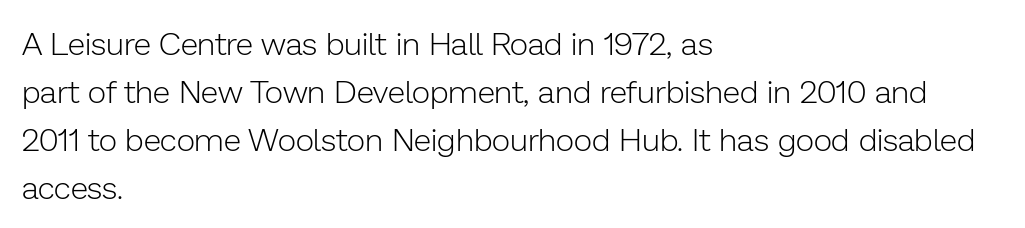
Style check: upright. Tracking here is standard; glyphs follow each other at the usual distance. Summary of weight: not heavy and not bold. Descenders are the only things crossing below the line.
